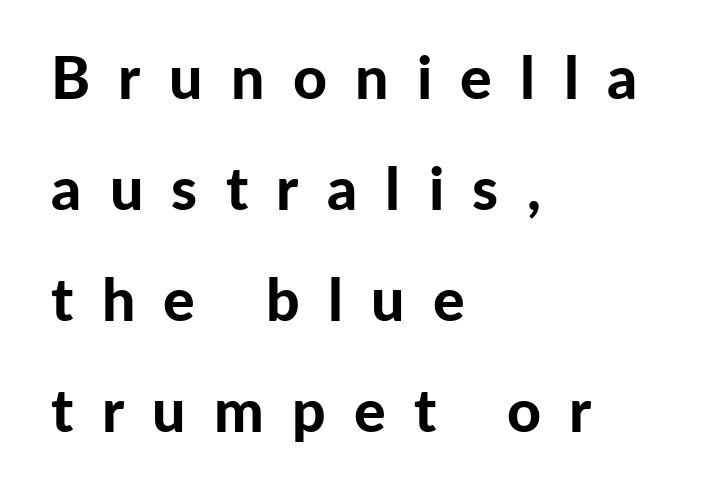
{"serif": "no", "italic": "no", "bold": "yes", "weight": "bold", "width": "normal", "stroke_contrast": "low", "x_height": "medium", "monospaced": "no", "underline": "no", "align": "left", "line_spacing_ratio": 1.88, "letter_spacing": "wide", "letter_spacing_em": 0.48, "glyph_px": 59}
